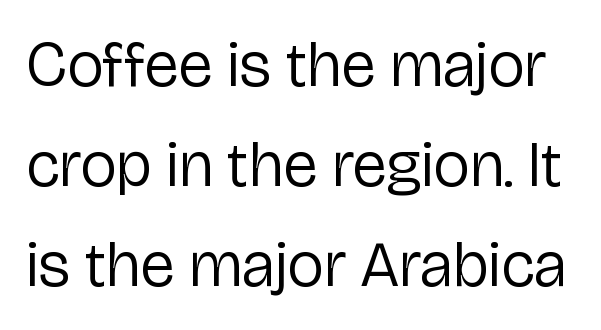
The image shows 64 px regular-weight sans-serif type, upright; set normal line spacing (1.56x), normal letter spacing, not underlined; low stroke contrast and a medium x-height.
